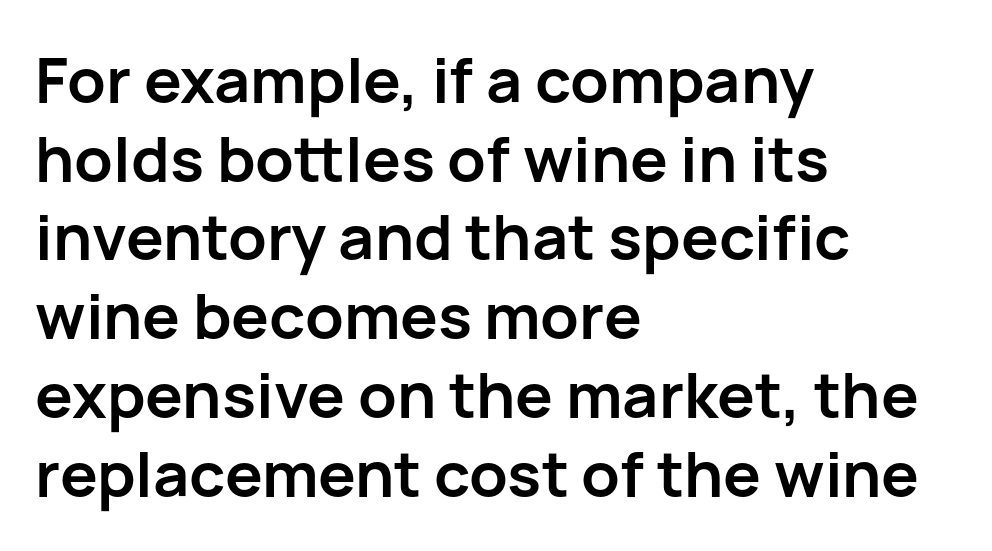
Only glyphs here, with clear space below each row. The typesetting leans heavy: a genuine bold. Rows of type keep a routine distance in the vertical direction. Ascenders rise straight up at ninety degrees.
